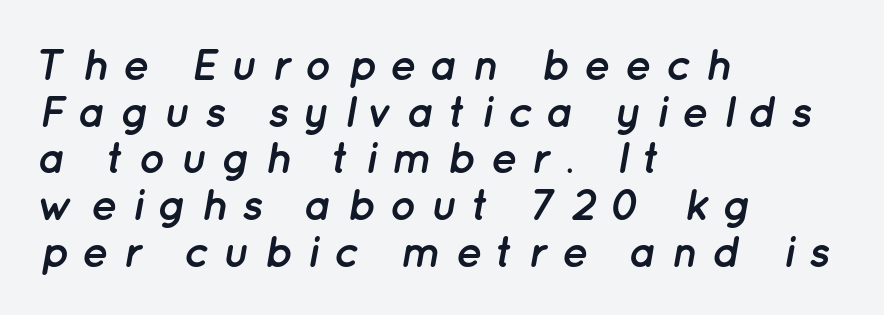
{"italic": "yes", "lean": "right", "slant_degrees": 12, "bold": "yes", "weight": "semibold", "width": "normal", "stroke_contrast": "low", "x_height": "medium", "monospaced": "no", "underline": "no", "align": "left", "line_spacing": "tight", "line_spacing_ratio": 1.06, "letter_spacing": "wide", "letter_spacing_em": 0.32, "glyph_px": 44}
